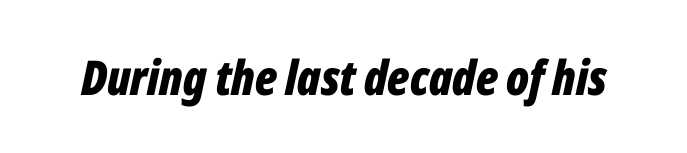
Q: Is the text bold? A: Yes.
Q: Is the text italic (slanted)? A: Yes, it leans right by about 12 degrees.
Q: Is the text underlined? A: No.
Q: Is the spacing between letters normal or unusually wide? A: Normal.
Q: Width (condensed, normal, or wide)? A: Condensed.
Q: Stroke contrast? A: Low.
Q: x-height? A: Medium.
Q: Monospaced? A: No.
